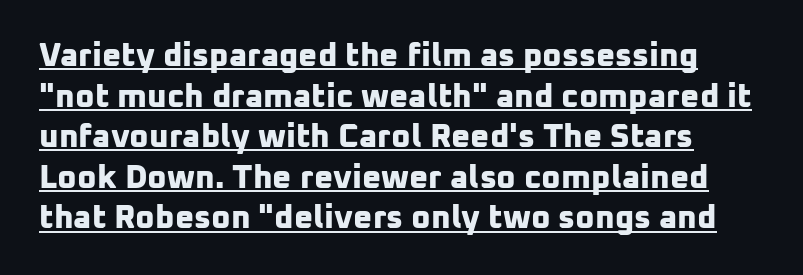
{"serif": "no", "bold": "yes", "weight": "bold", "width": "normal", "stroke_contrast": "low", "x_height": "medium", "monospaced": "no", "underline": "yes", "line_spacing_ratio": 1.23, "letter_spacing": "normal", "letter_spacing_em": 0.0, "glyph_px": 33}
